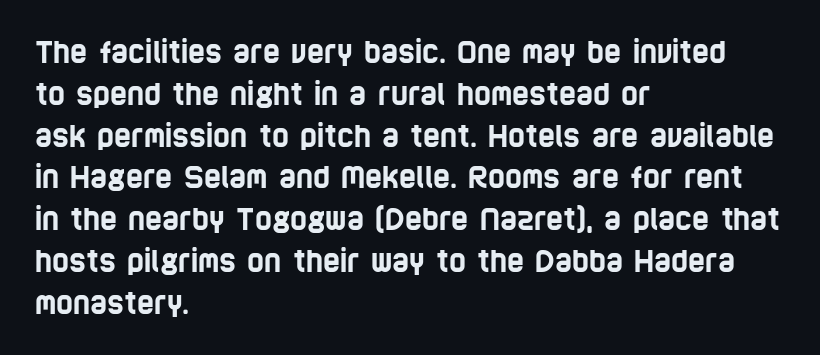
Has an underline been added? It has not. Does the type have serifs? No, each stem ends abruptly. The leading is moderate, giving the passage an even texture. The typesetter chose a ragged-right arrangement here. This sample uses plain, unmodified letter spacing. Looks like regular typesetting: each glyph gets only the width it needs.
